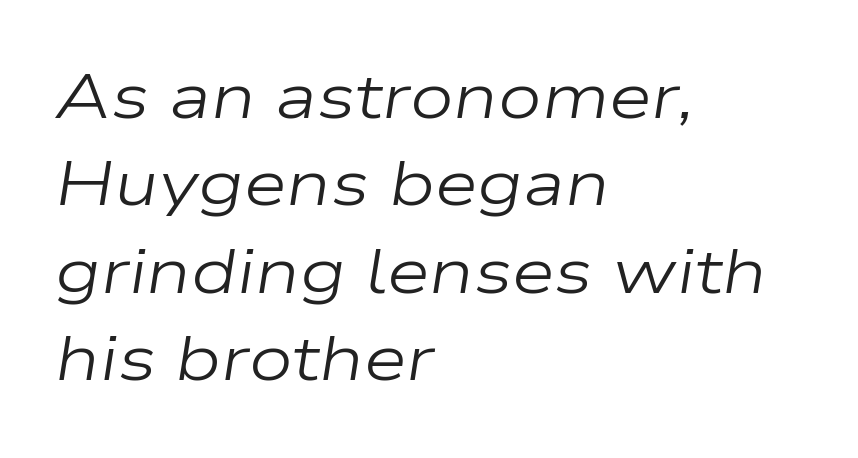
Q: Is the text bold? A: No.
Q: Is the text italic (slanted)? A: Yes, it leans right by about 9 degrees.
Q: Is the text underlined? A: No.
Q: How is the paragraph aligned? A: Left-aligned.
Q: Is the spacing between letters normal or unusually wide? A: Normal.
Q: Is the spacing between lines tight, normal or loose? A: Normal.
Q: Width (condensed, normal, or wide)? A: Wide.
Q: Stroke contrast? A: Low.
Q: x-height? A: Medium.
Q: Monospaced? A: No.
